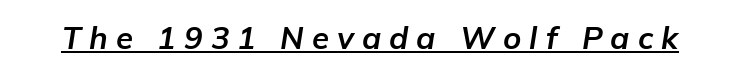
The image shows 31 px bold type, italic (leaning right); set unusually wide letter spacing (+0.26 em), underlined; low stroke contrast and a medium x-height.
